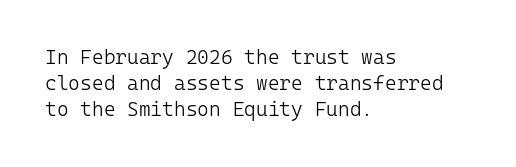
{"italic": "no", "bold": "no", "underline": "no", "align": "left", "line_spacing": "normal", "line_spacing_ratio": 1.31, "letter_spacing": "normal", "letter_spacing_em": 0.0, "glyph_px": 20}
